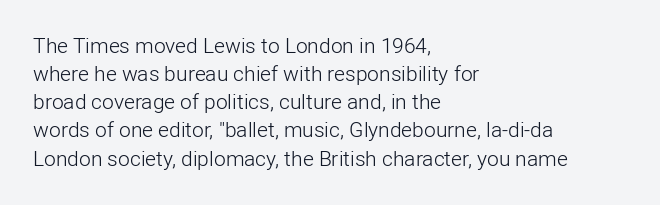
The image shows 21 px text type, upright; set left-aligned, normal line spacing (1.34x), normal letter spacing, not underlined.
